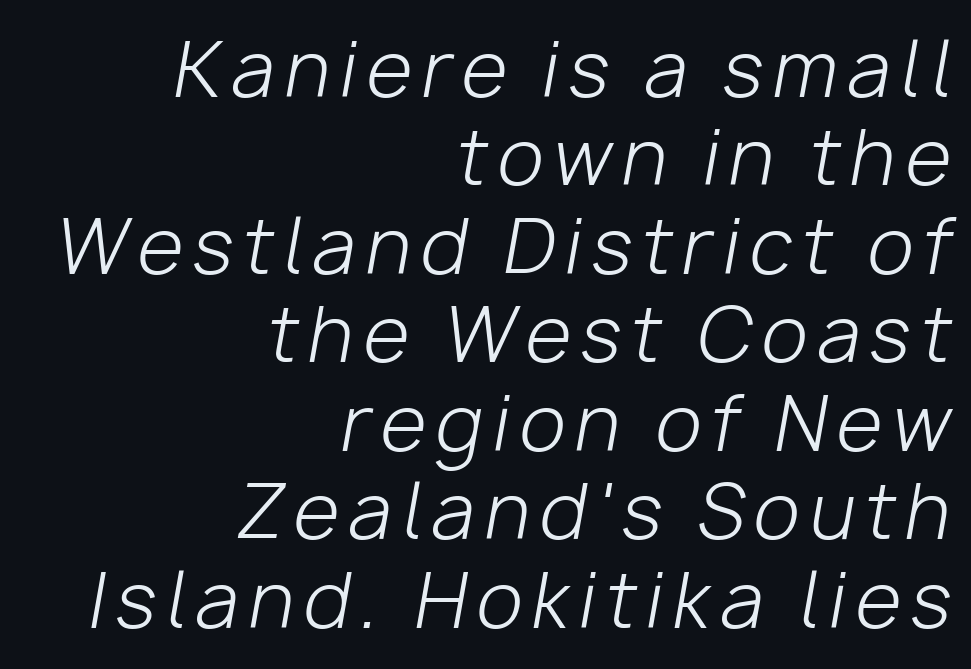
You can tell it's italic because the verticals aren't actually vertical. Quick note: underline off. Is this a fixed-width face? No — the glyphs have proportional, varying widths. Typeset ragged left — the right edge is the straight one. The weight tops out at a normal text grade.
